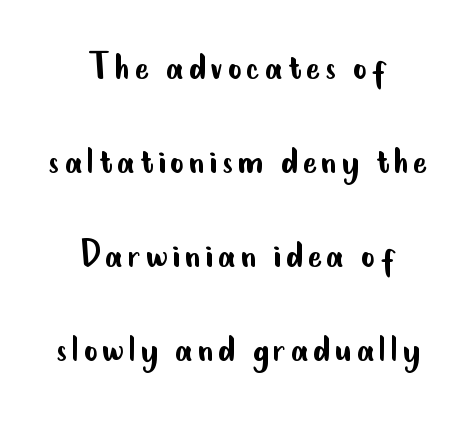
A clean baseline with only descenders dipping below it. Leading is clearly above the norm, producing a sparse column. Typeset on center — no edge is straight. Grotesque or geometric, the face here clearly has no serifs. The passage shown is typed in a proportional face where columns would drift. Italic: no, the glyphs are upright roman.
